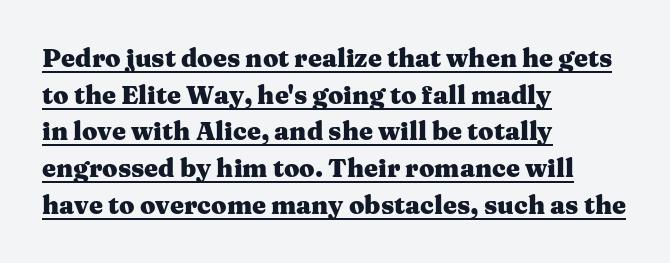
The image shows 25 px bold type, upright; set left-aligned, normal line spacing (1.47x), normal letter spacing, underlined.
